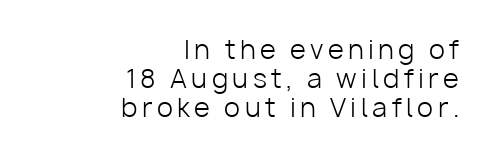
The image shows 26 px text type, upright; set right-aligned, tight line spacing (1.11x), not underlined.
